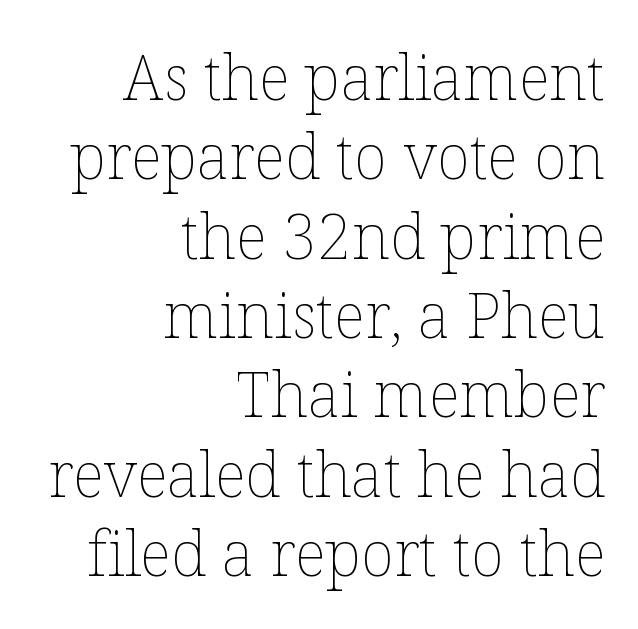
Students, note that the glyphs here touch the page at normal intervals. Decoration check: the copy has no underline. Italic: no, the glyphs are upright roman. No chunkiness to these letters — they're not bold. Visually the block forms a straight wall on the right and a jagged coastline on the left.
